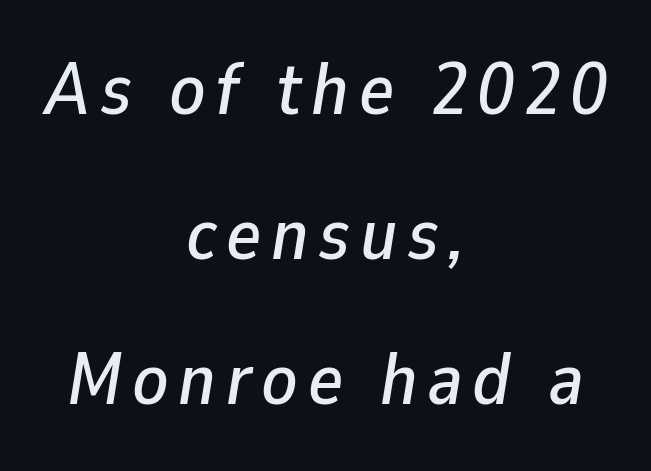
{"italic": "yes", "lean": "right", "slant_degrees": 9, "width": "normal", "stroke_contrast": "low", "x_height": "medium", "monospaced": "no", "underline": "no", "align": "center", "line_spacing": "loose", "line_spacing_ratio": 1.96, "glyph_px": 74}
